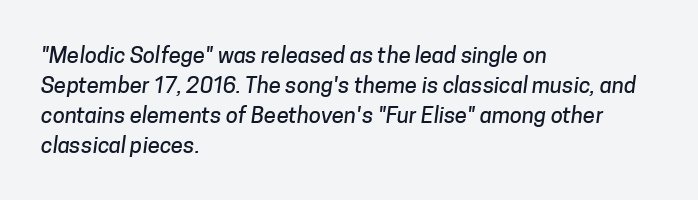
The space between consecutive lines is moderate. Underline: absent. Tracking here is standard; glyphs follow each other at the usual distance. Notice how the passage keeps a crisp vertical edge on the left only.
